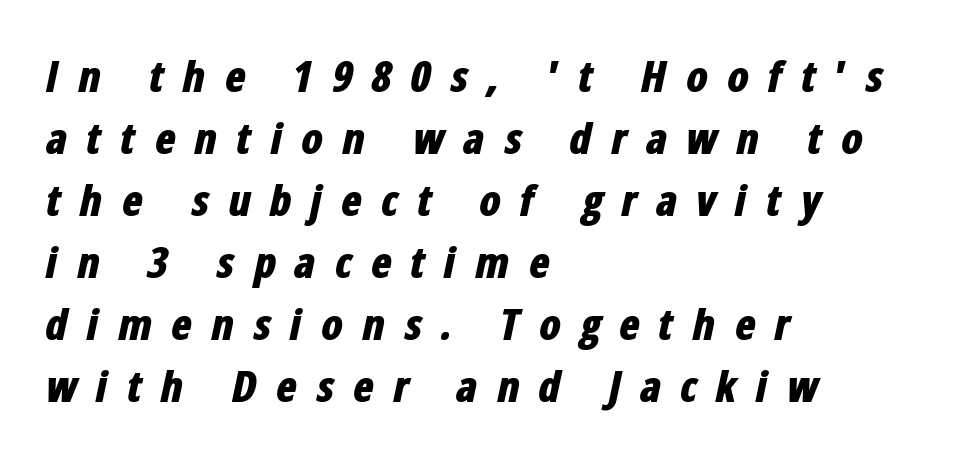
{"italic": "yes", "lean": "right", "slant_degrees": 12, "bold": "yes", "weight": "bold", "width": "condensed", "stroke_contrast": "low", "x_height": "medium", "monospaced": "no", "underline": "no", "align": "left", "line_spacing": "normal", "line_spacing_ratio": 1.44, "letter_spacing": "wide", "letter_spacing_em": 0.43, "glyph_px": 43}
